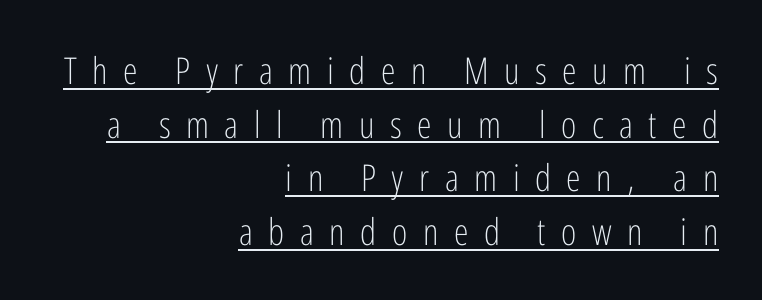
The image shows 37 px light, condensed sans-serif type, upright; set right-aligned, normal line spacing (1.45x), unusually wide letter spacing (+0.42 em), underlined; low stroke contrast and a medium x-height.
